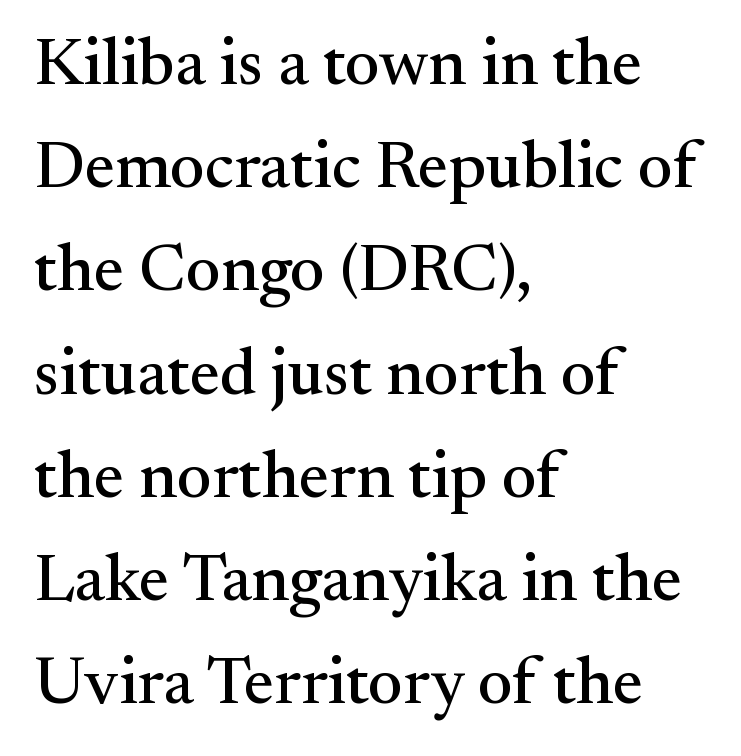
{"serif": "yes", "italic": "no", "width": "normal", "stroke_contrast": "medium", "x_height": "small", "monospaced": "no", "underline": "no", "align": "left", "line_spacing": "normal", "line_spacing_ratio": 1.54, "letter_spacing": "normal", "letter_spacing_em": 0.0, "glyph_px": 67}
